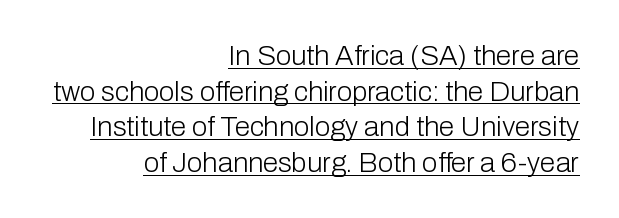
The image shows 28 px light sans-serif type, upright; set right-aligned, normal line spacing (1.27x), normal letter spacing, underlined; low stroke contrast and a medium x-height.
